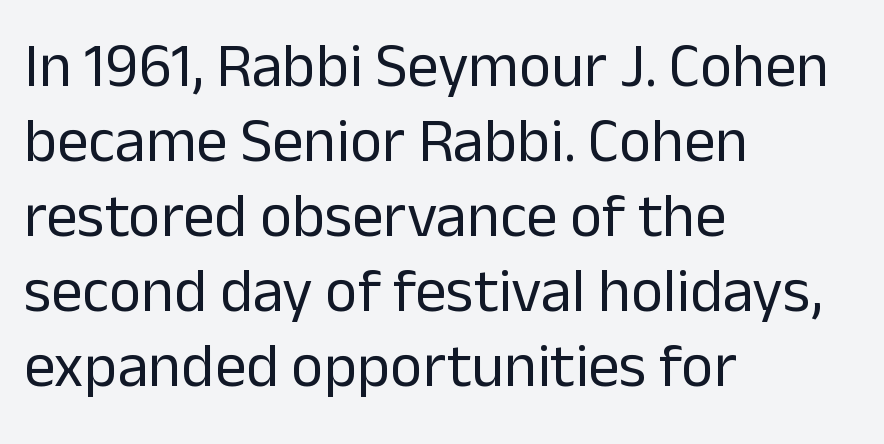
{"serif": "no", "italic": "no", "bold": "no", "weight": "regular", "width": "normal", "stroke_contrast": "low", "x_height": "medium", "monospaced": "no", "underline": "no", "align": "left", "line_spacing_ratio": 1.21, "letter_spacing": "normal", "letter_spacing_em": 0.0, "glyph_px": 62}
